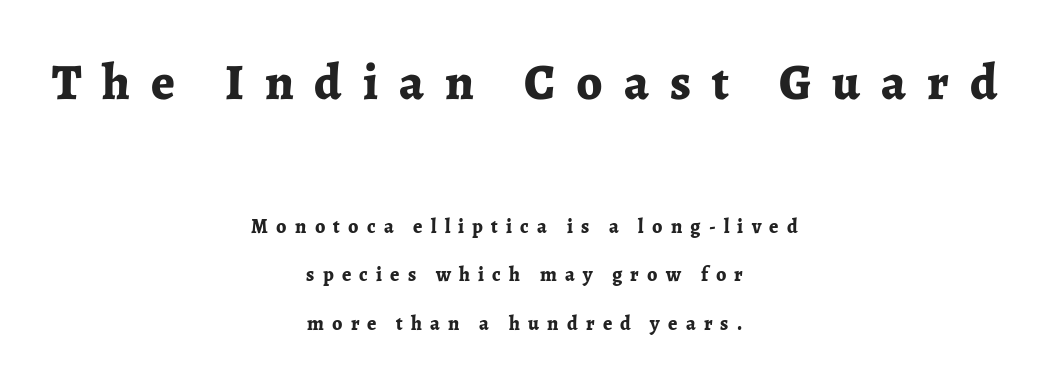
{"serif": "yes", "italic": "no", "bold": "yes", "weight": "bold", "width": "normal", "stroke_contrast": "low", "x_height": "medium", "monospaced": "no", "underline": "no", "align": "center", "line_spacing": "loose", "line_spacing_ratio": 2.43, "letter_spacing": "wide", "letter_spacing_em": 0.41, "larger_block": "first", "size_ratio": 2.55, "glyph_px": 51}
